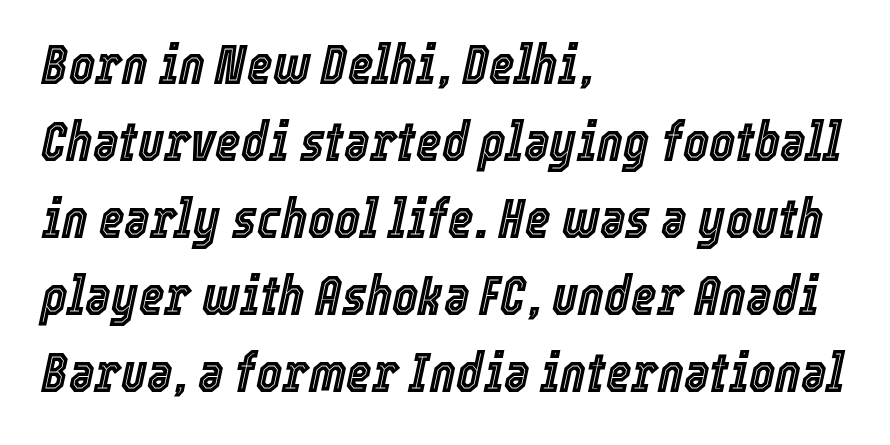
{"italic": "yes", "lean": "right", "slant_degrees": 12, "width": "condensed", "x_height": "medium", "monospaced": "no", "underline": "no", "align": "left", "line_spacing": "normal", "line_spacing_ratio": 1.4, "letter_spacing": "normal", "letter_spacing_em": 0.0, "glyph_px": 55}
